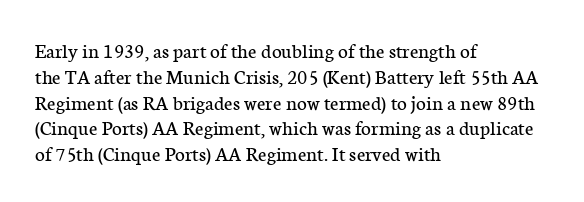
Visually the block forms a straight wall on the left and a jagged coastline on the right. This sample uses plain, unmodified letter spacing. The face looks like a standard text weight, possibly lighter. Check under the words: just untouched page. Does the lettering tilt? It doesn't — this is upright.
